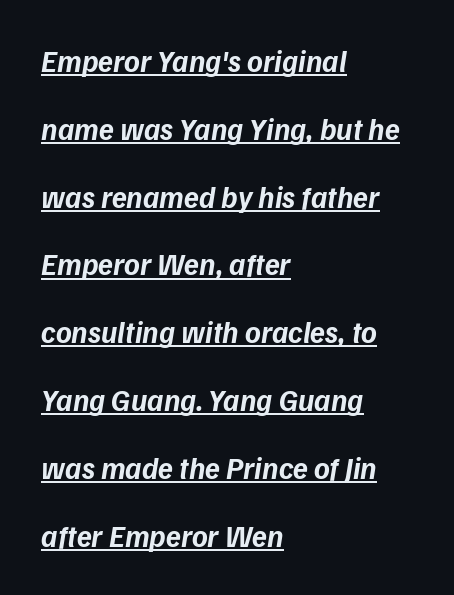
Baseline-to-baseline distance is far greater than the letter height. Examine the stroke ends and you'll find no serifs. You could not count columns in this text — the font is proportionally spaced. Check the space under the baseline: a stroke is drawn there. I'd describe the lettering as bold — thick and assertive. The letterforms sit shoulder to shoulder at normal distance.
